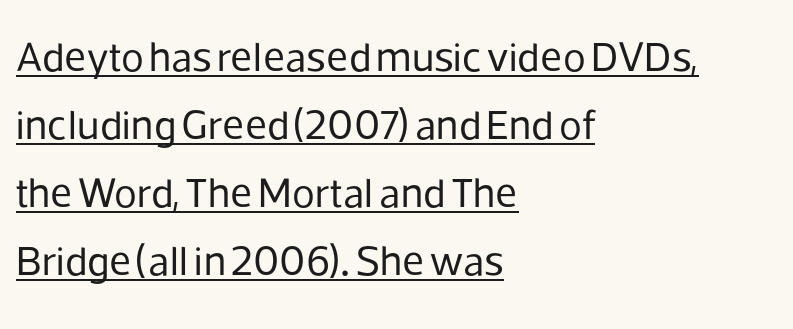
Leftover space on each line is placed entirely after the last word. In terms of letterspacing, this is plain default setting. The font family rendered here belongs to the sans-serif group. The characters are drawn with everyday or finer stroke widths. You could not count columns in this text — the font is proportionally spaced.
